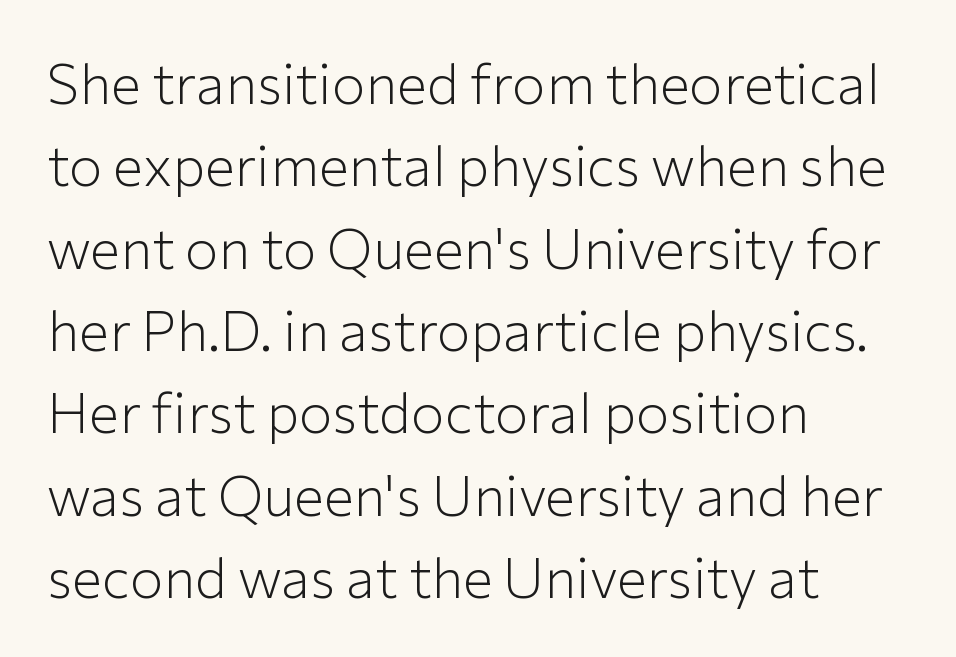
The image shows 56 px light sans-serif type, upright; set left-aligned, normal line spacing (1.47x), normal letter spacing, not underlined; low stroke contrast and a medium x-height.
